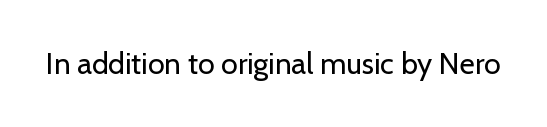
The image shows 30 px regular-weight sans-serif type, upright; set normal letter spacing, not underlined; low stroke contrast and a medium x-height.
